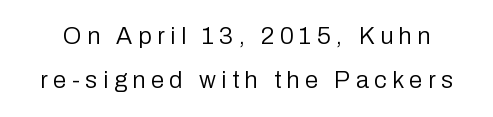
Q: Is the text bold? A: No.
Q: Is the text italic (slanted)? A: No, it is upright.
Q: Is the text underlined? A: No.
Q: Is the spacing between letters normal or unusually wide? A: Unusually wide.
